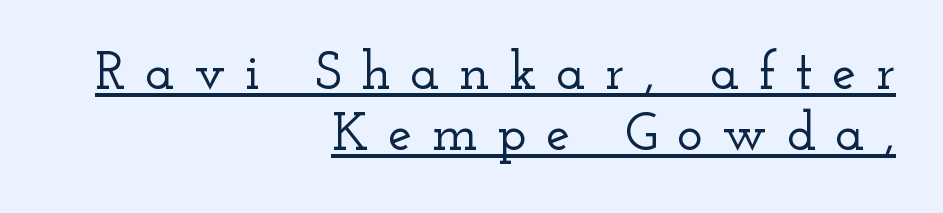
{"serif": "yes", "italic": "no", "width": "wide", "stroke_contrast": "low", "x_height": "small", "monospaced": "no", "underline": "yes", "align": "right", "line_spacing": "tight", "line_spacing_ratio": 1.13, "letter_spacing": "wide", "letter_spacing_em": 0.36, "glyph_px": 54}
